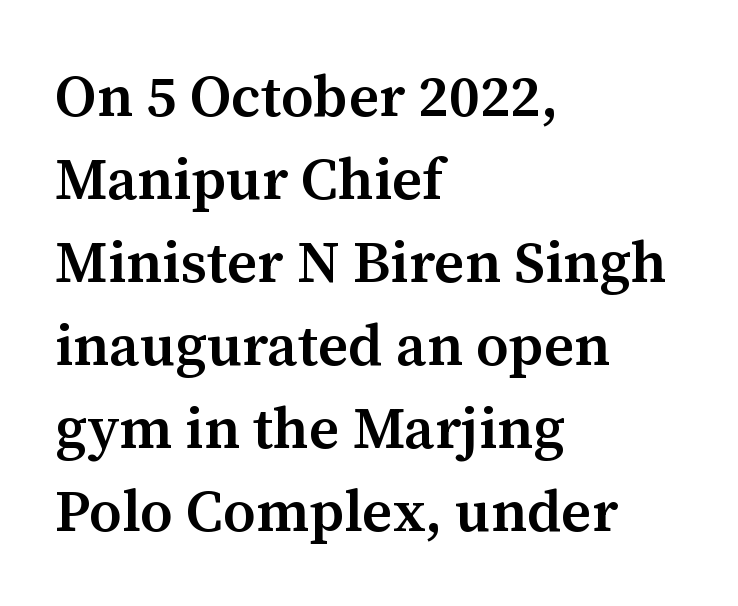
{"serif": "yes", "italic": "no", "bold": "semi", "weight": "semibold", "width": "normal", "stroke_contrast": "medium", "x_height": "medium", "monospaced": "no", "underline": "no", "align": "left", "line_spacing": "normal", "line_spacing_ratio": 1.43, "letter_spacing": "normal", "letter_spacing_em": 0.0, "glyph_px": 58}
